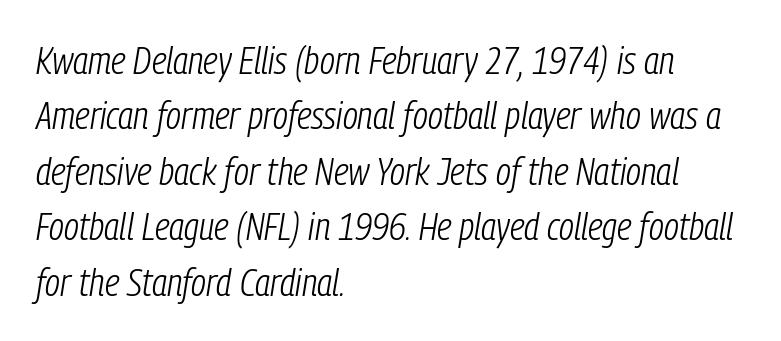
The image shows 39 px light, condensed type, italic (leaning right); set left-aligned, normal line spacing (1.42x), normal letter spacing, not underlined; low stroke contrast and a medium x-height.
